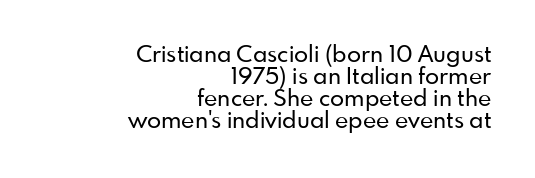
Q: Is the text italic (slanted)? A: No, it is upright.
Q: Is the text underlined? A: No.
Q: How is the paragraph aligned? A: Right-aligned.
Q: Is the spacing between letters normal or unusually wide? A: Normal.
Q: Is the spacing between lines tight, normal or loose? A: Tight.
